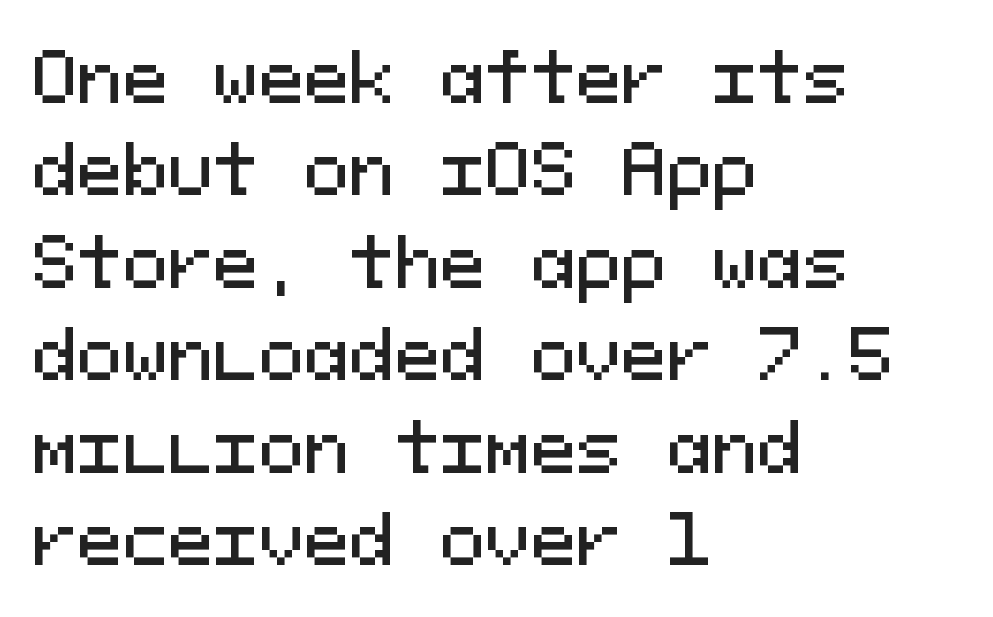
The image shows 68 px sans-serif type, upright, monospaced; set left-aligned, normal line spacing (1.36x), normal letter spacing, not underlined; medium stroke contrast and a medium x-height.
